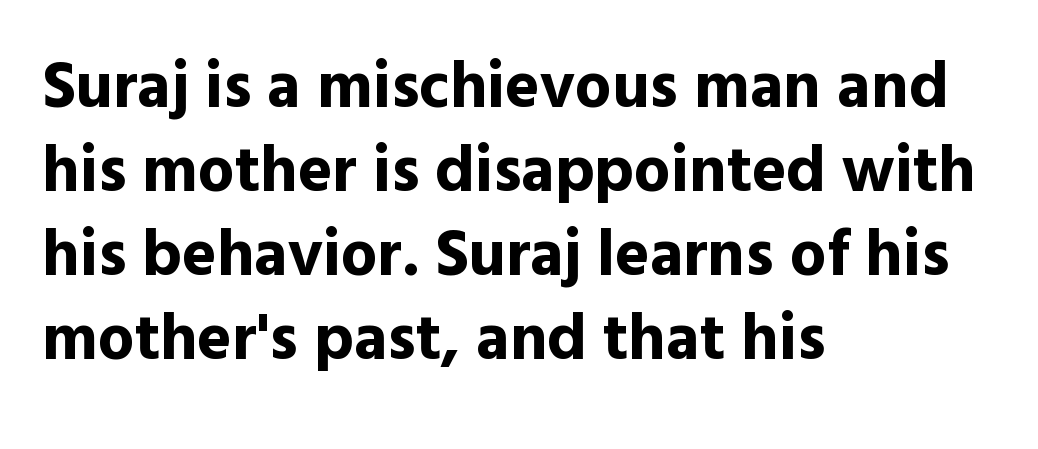
The image shows 65 px bold sans-serif type, upright; set left-aligned, normal line spacing (1.29x), normal letter spacing, not underlined; a medium x-height.
